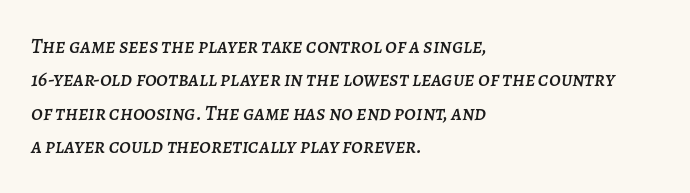
The image shows 21 px text type, italic (leaning right); set left-aligned, normal line spacing (1.59x), normal letter spacing, not underlined.
